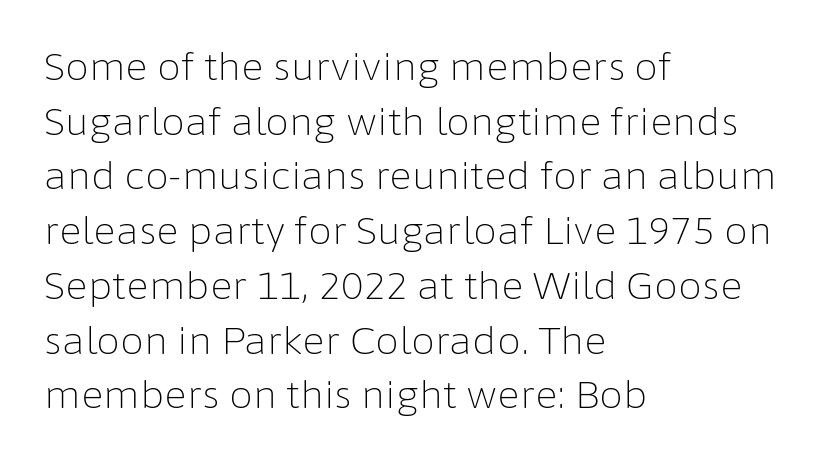
Q: Is the text bold? A: No.
Q: Is the text italic (slanted)? A: No, it is upright.
Q: Is the typeface a serif or a sans-serif typeface? A: Sans-serif.
Q: Is the text underlined? A: No.
Q: How is the paragraph aligned? A: Left-aligned.
Q: Is the spacing between letters normal or unusually wide? A: Normal.
Q: Is the spacing between lines tight, normal or loose? A: Normal.
Q: Width (condensed, normal, or wide)? A: Normal.
Q: Stroke contrast? A: Low.
Q: x-height? A: Medium.
Q: Monospaced? A: No.
